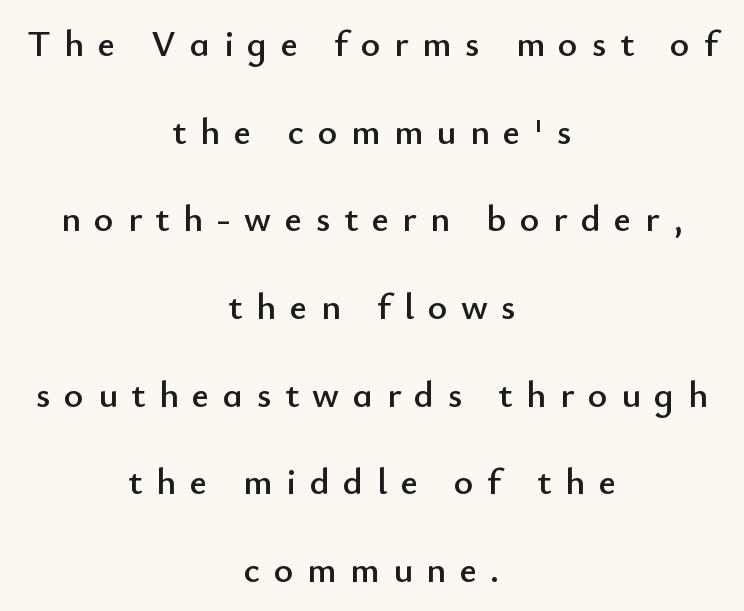
The vertical gap from one line to the next is large. Tracking here is generous; glyphs stand well apart from one another. Layout note: lines centered. Descenders are the only things crossing below the line. Nope, no serifs anywhere on these letters. These lines were composed using upright roman letters.
